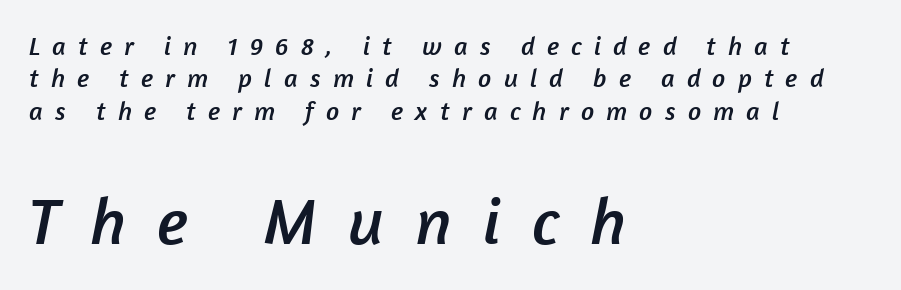
The image shows 66 px sans-serif type; set left-aligned, normal line spacing (1.25x), unusually wide letter spacing (+0.47 em), not underlined; the second (bottom) block is 2.54x larger; low stroke contrast and a medium x-height.
